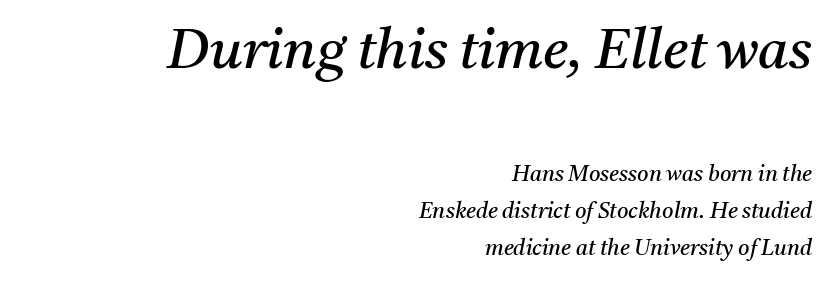
{"serif": "yes", "italic": "yes", "lean": "right", "slant_degrees": 11, "bold": "no", "weight": "regular", "width": "normal", "stroke_contrast": "medium", "x_height": "medium", "monospaced": "no", "underline": "no", "align": "right", "line_spacing": "normal", "line_spacing_ratio": 1.68, "letter_spacing": "normal", "letter_spacing_em": 0.0, "larger_block": "first", "size_ratio": 2.55, "glyph_px": 56}
